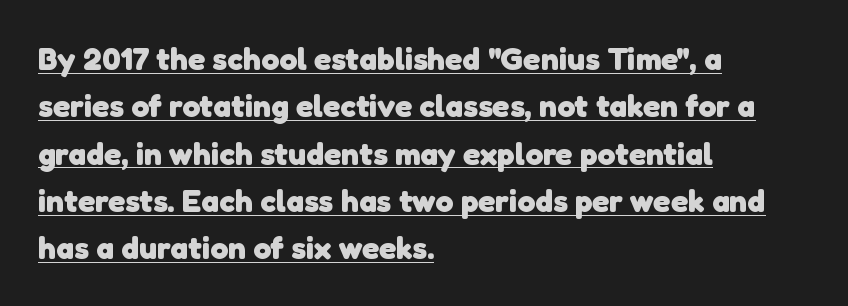
Q: Is the text bold? A: Yes.
Q: Is the typeface a serif or a sans-serif typeface? A: Sans-serif.
Q: Is the text underlined? A: Yes.
Q: How is the paragraph aligned? A: Left-aligned.
Q: Is the spacing between letters normal or unusually wide? A: Normal.
Q: Is the spacing between lines tight, normal or loose? A: Normal.
Q: Width (condensed, normal, or wide)? A: Normal.
Q: Stroke contrast? A: Low.
Q: x-height? A: Medium.
Q: Monospaced? A: No.
